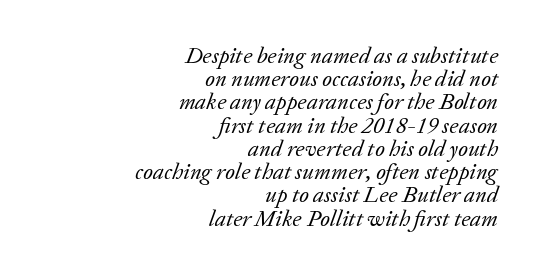
The line texture is even and compact thanks to regular tracking. Yep, that's italic — everything's leaning. Has an underline been added? It has not. Unbolded letterforms with no extra heft. The lines are packed closely together with very little leading. The passage is arranged like a letterhead date or caption credit — flush right.
